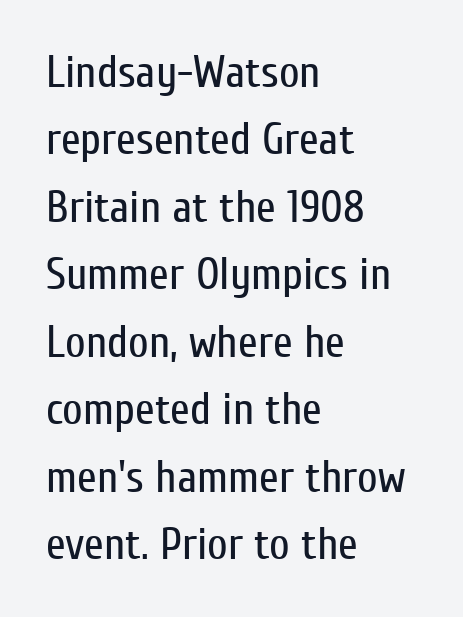
This rendering features lettering with no underline. No feet cap the strokes, marking this as sans-serif type. The rendering anchors every line to the left-hand side. Do the characters align in a grid? No, the font is proportional. Italic: no, the glyphs are upright roman.
